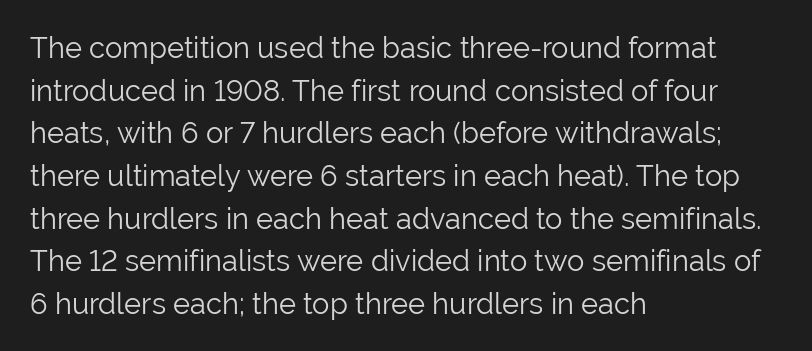
Q: Is the text bold? A: No.
Q: Is the text italic (slanted)? A: No, it is upright.
Q: Is the typeface a serif or a sans-serif typeface? A: Sans-serif.
Q: Is the text underlined? A: No.
Q: How is the paragraph aligned? A: Left-aligned.
Q: Is the spacing between letters normal or unusually wide? A: Normal.
Q: Is the spacing between lines tight, normal or loose? A: Normal.
Q: Width (condensed, normal, or wide)? A: Normal.
Q: Stroke contrast? A: Low.
Q: x-height? A: Medium.
Q: Monospaced? A: No.
